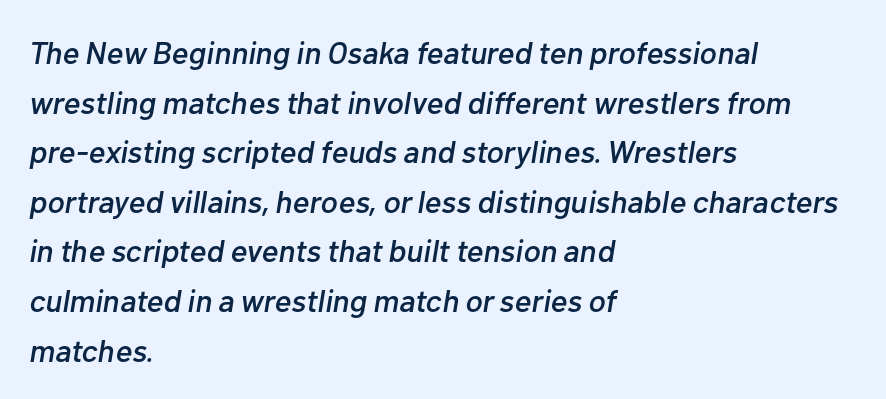
{"italic": "yes", "lean": "right", "slant_degrees": 10, "width": "normal", "stroke_contrast": "low", "x_height": "medium", "monospaced": "no", "underline": "no", "align": "left", "line_spacing": "normal", "line_spacing_ratio": 1.55, "letter_spacing": "normal", "letter_spacing_em": 0.0, "glyph_px": 32}
